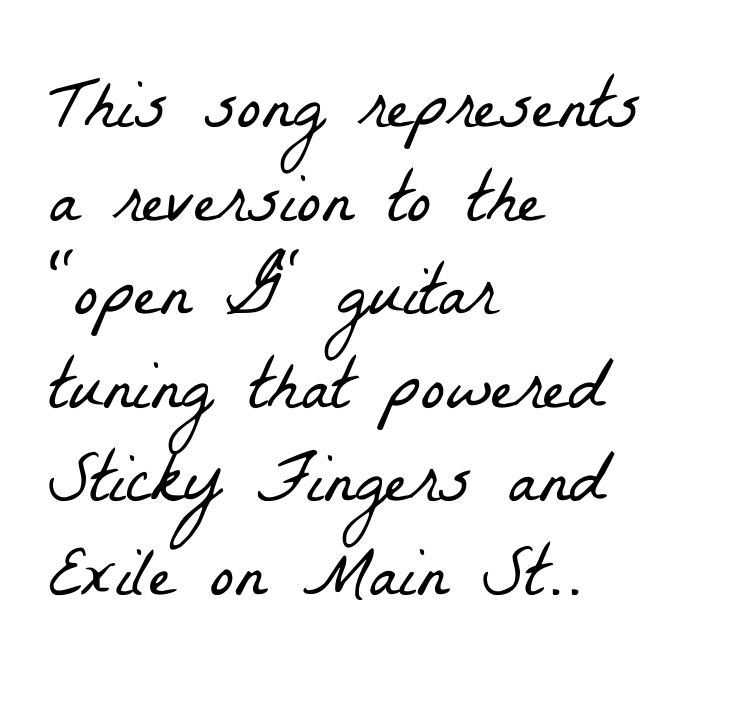
Leading: standard. These glyphs show unthickened strokes, regular width or finer. Think of a printed novel: that variable character pitch is what you see here. The words here are not underlined. The rag falls on the right side of this text block.
